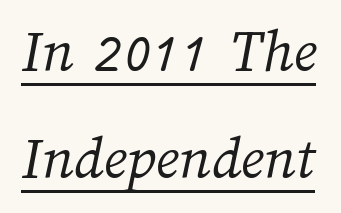
{"bold": "no", "weight": "light", "width": "normal", "stroke_contrast": "medium", "x_height": "medium", "monospaced": "no", "underline": "yes", "line_spacing_ratio": 1.73, "letter_spacing": "normal", "letter_spacing_em": 0.0, "glyph_px": 62}
